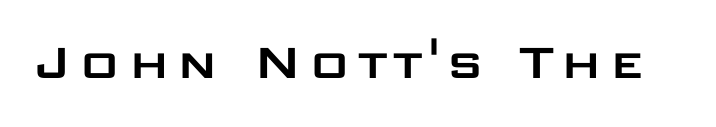
Q: Is the text italic (slanted)? A: No, it is upright.
Q: Is the typeface a serif or a sans-serif typeface? A: Sans-serif.
Q: Is the text underlined? A: No.
Q: Width (condensed, normal, or wide)? A: Wide.
Q: Stroke contrast? A: Low.
Q: x-height? A: Large.
Q: Monospaced? A: No.
